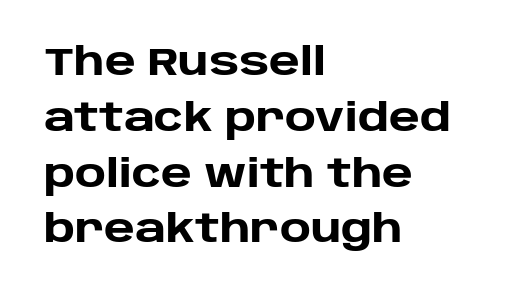
The image shows 39 px heavy sans-serif type, upright; set left-aligned, normal line spacing (1.43x), normal letter spacing, not underlined; low stroke contrast and a large x-height.
